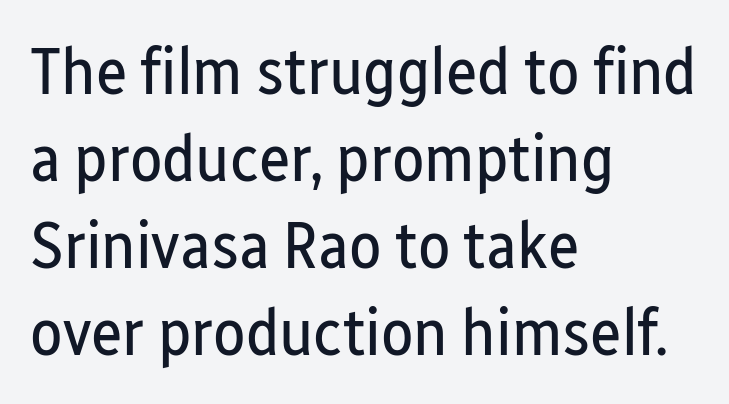
Q: Is the text bold? A: No.
Q: Is the text italic (slanted)? A: No, it is upright.
Q: Is the typeface a serif or a sans-serif typeface? A: Sans-serif.
Q: Is the text underlined? A: No.
Q: How is the paragraph aligned? A: Left-aligned.
Q: Is the spacing between letters normal or unusually wide? A: Normal.
Q: Is the spacing between lines tight, normal or loose? A: Normal.
Q: Width (condensed, normal, or wide)? A: Condensed.
Q: Stroke contrast? A: Low.
Q: x-height? A: Medium.
Q: Monospaced? A: No.
